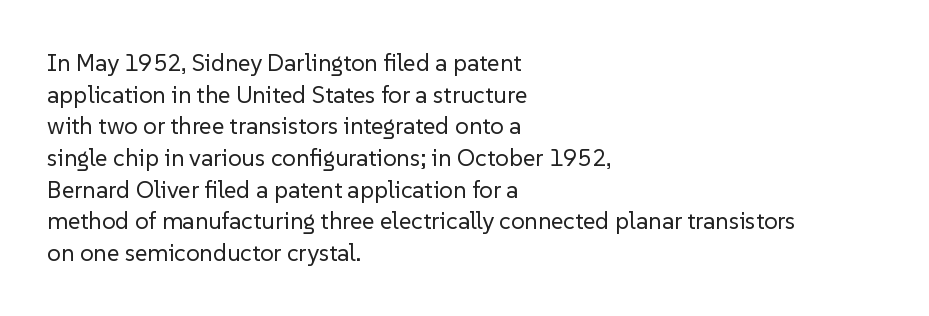
Q: Is the text bold? A: No.
Q: Is the text italic (slanted)? A: No, it is upright.
Q: Is the text underlined? A: No.
Q: How is the paragraph aligned? A: Left-aligned.
Q: Is the spacing between letters normal or unusually wide? A: Normal.
Q: Is the spacing between lines tight, normal or loose? A: Normal.
